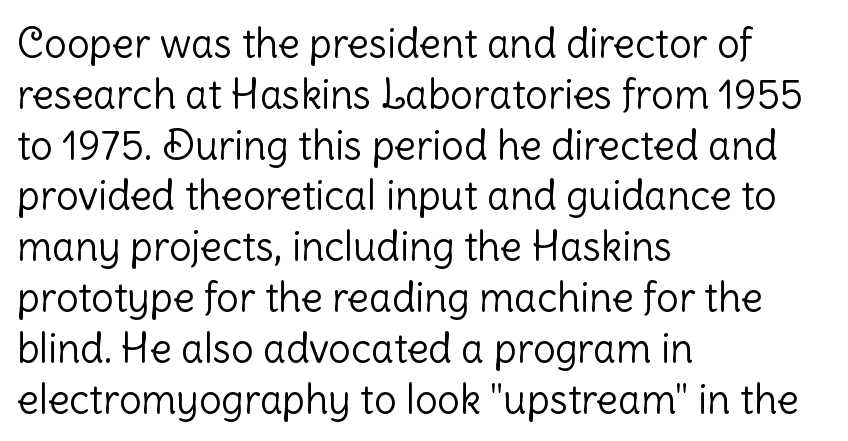
The image shows 40 px light sans-serif type, upright; set left-aligned, normal line spacing (1.27x), normal letter spacing, not underlined; low stroke contrast and a medium x-height.
